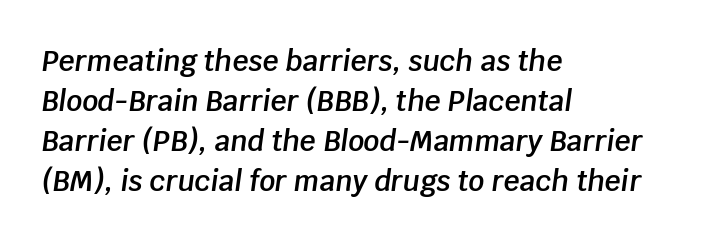
{"italic": "yes", "lean": "right", "slant_degrees": 8, "bold": "semi", "weight": "semibold", "width": "normal", "stroke_contrast": "low", "x_height": "large", "monospaced": "no", "underline": "no", "align": "left", "line_spacing": "normal", "line_spacing_ratio": 1.43, "letter_spacing": "normal", "letter_spacing_em": 0.0, "glyph_px": 28}
